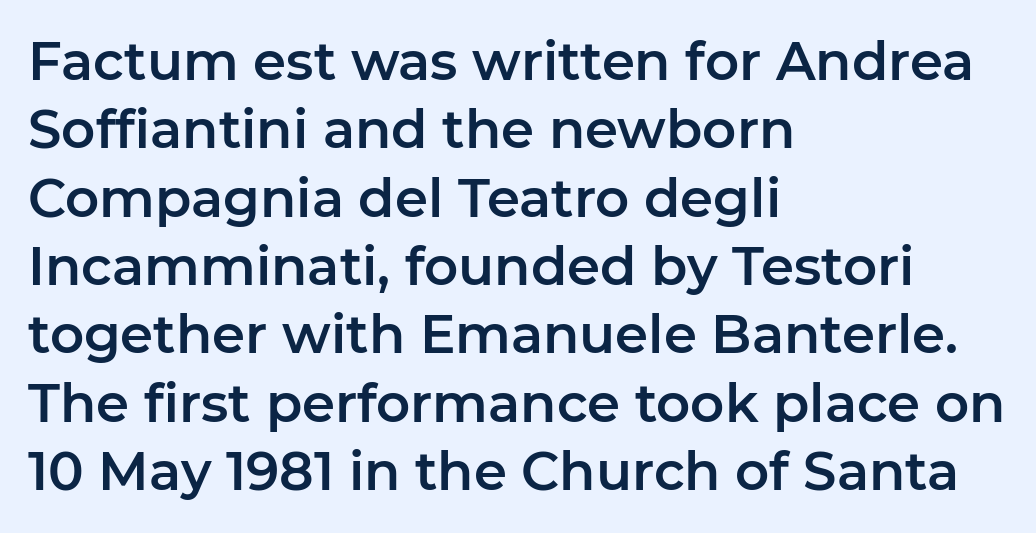
In CSS terms this would be text-align: left. This is sans-serif lettering, the kind often seen on screens and signage. Has an underline been added? It has not. A roman cut, with each character standing at attention. Varying glyph widths throughout — classic text-font behaviour. The horizontal fit of the characters is conventional and even.
